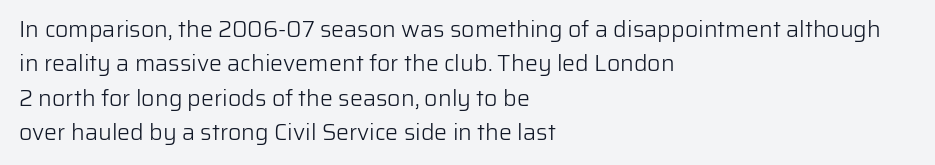
The vertical gap from one line to the next is medium. These lines were composed using upright roman letters. Horizontal alignment here is leftward, the default for most running prose. The gaps between neighbouring characters are ordinary and unremarkable. Weight: regular or lighter.
